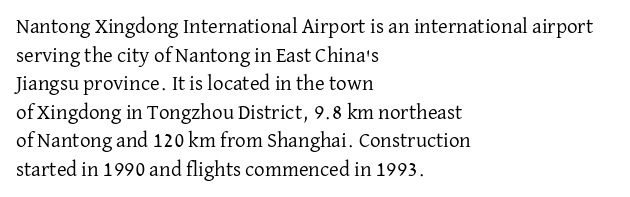
Q: Is the text bold? A: No.
Q: Is the text italic (slanted)? A: No, it is upright.
Q: Is the text underlined? A: No.
Q: How is the paragraph aligned? A: Left-aligned.
Q: Is the spacing between letters normal or unusually wide? A: Normal.
Q: Is the spacing between lines tight, normal or loose? A: Normal.
